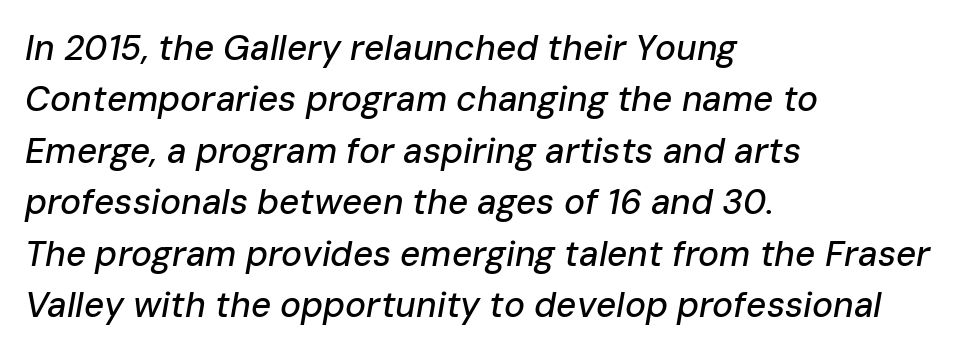
How would I describe the line gaps? Plain and ordinary. Alignment: flush left. There is no visible air inserted between adjacent glyphs. Proportional: the letters do not fall into vertical columns.
